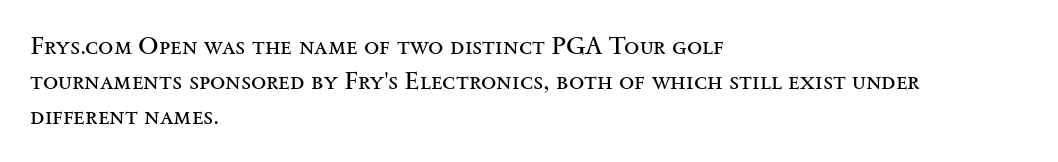
The image shows 25 px text type, upright; set left-aligned, normal line spacing (1.41x), normal letter spacing, not underlined.
